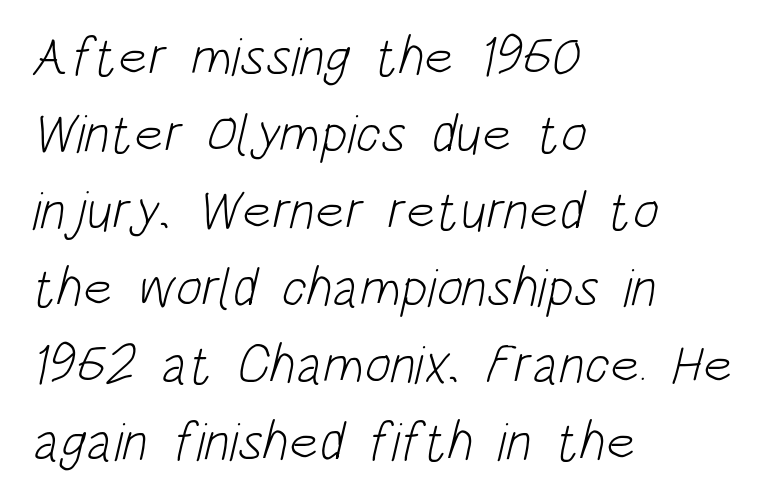
The passage shown is typeset with a sans-serif family. The specimen omits any rule beneath the text block's lines. A typesetter would call this zero additional tracking. A normal amount of white space separates one row of letters from the next. The text block is weighted toward the left margin, trailing off unevenly rightward.
